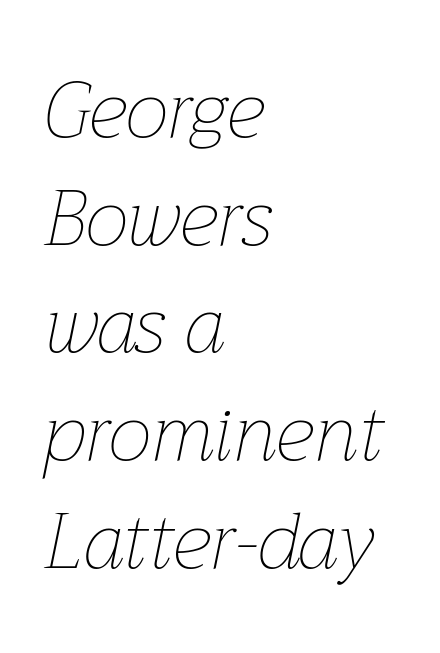
Q: Is the text bold? A: No.
Q: Is the text italic (slanted)? A: Yes, it leans right by about 12 degrees.
Q: Is the text underlined? A: No.
Q: How is the paragraph aligned? A: Left-aligned.
Q: Is the spacing between letters normal or unusually wide? A: Normal.
Q: Is the spacing between lines tight, normal or loose? A: Normal.
Q: Width (condensed, normal, or wide)? A: Normal.
Q: Stroke contrast? A: Low.
Q: x-height? A: Medium.
Q: Monospaced? A: No.
